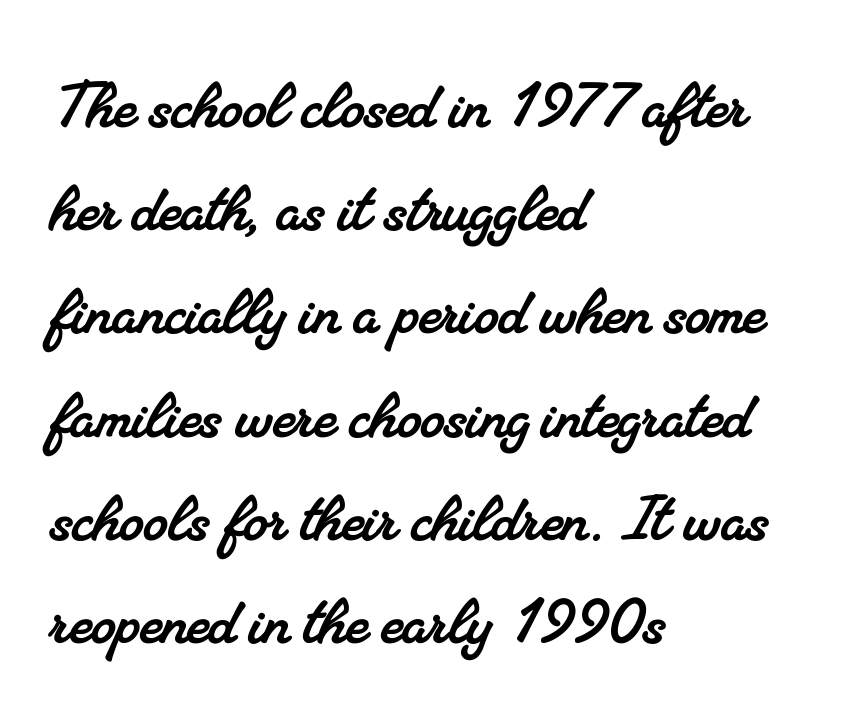
{"serif": "yes", "width": "normal", "stroke_contrast": "medium", "x_height": "small", "monospaced": "no", "underline": "no", "align": "left", "line_spacing": "normal", "line_spacing_ratio": 1.34, "letter_spacing": "normal", "letter_spacing_em": 0.0, "glyph_px": 77}
